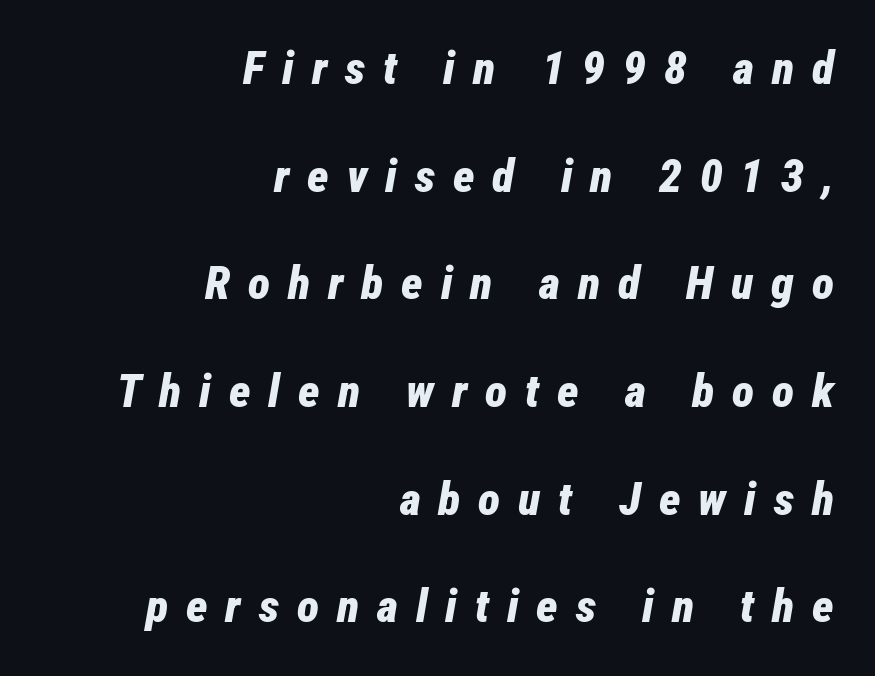
There is plenty of visible air inserted between adjacent glyphs. A typesetter would mark this as italic. Leading: increased. Spacing verdict: proportional, widths tailored to each character. The characters look thick and weighty, a clear bold. Casual observation: everything's shoved over to the right.
